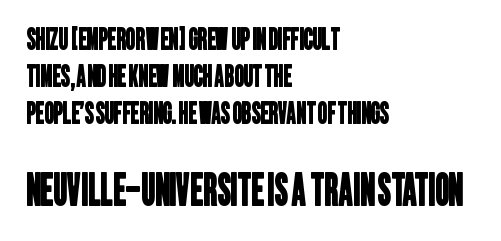
Q: Is the typeface a serif or a sans-serif typeface? A: Sans-serif.
Q: Is the text underlined? A: No.
Q: How is the paragraph aligned? A: Left-aligned.
Q: Is the spacing between letters normal or unusually wide? A: Normal.
Q: Is the spacing between lines tight, normal or loose? A: Normal.
Q: Which block of text is set in a larger size, the first (top) or the second (bottom)? A: The second (bottom) one.
Q: Width (condensed, normal, or wide)? A: Condensed.
Q: Stroke contrast? A: Low.
Q: x-height? A: Large.
Q: Monospaced? A: No.
